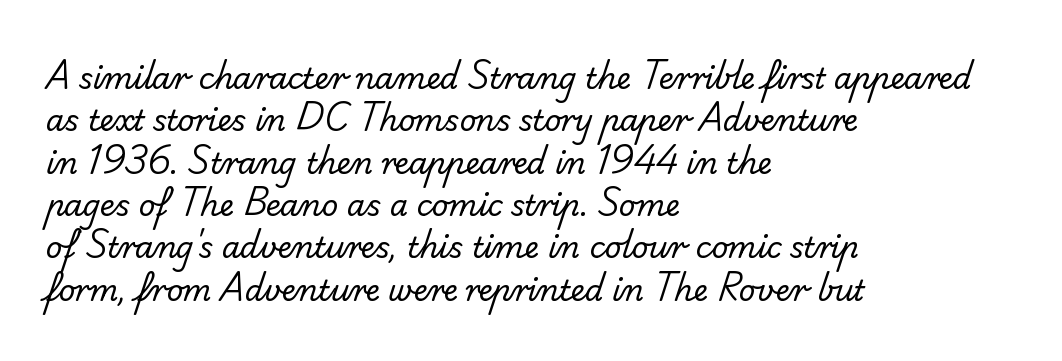
The strip under each line holds only bare page. Note: no serifs on the glyphs. Note the varied advance widths — an 'i' is clearly narrower than an 'm'. What stands out about the letter spacing? Nothing — it is the standard amount.
